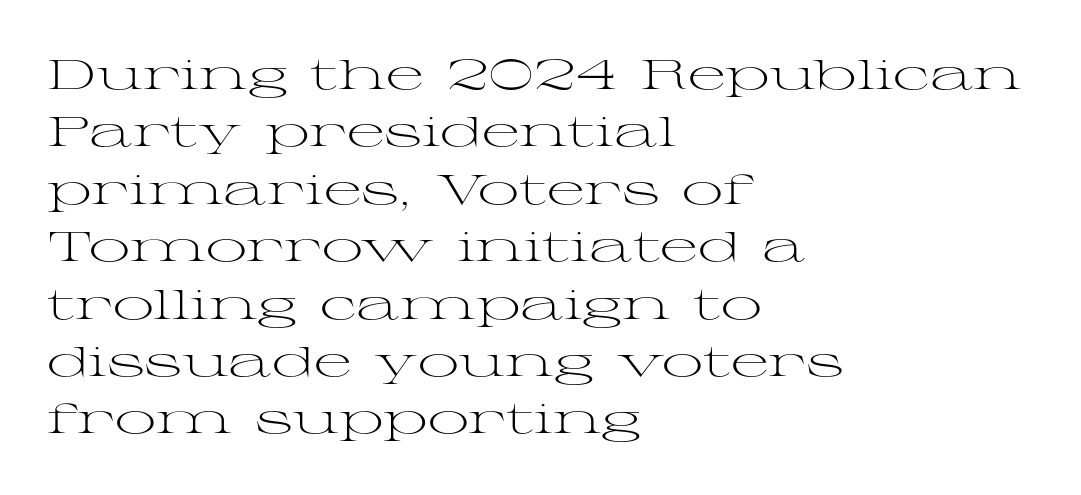
{"serif": "yes", "italic": "no", "bold": "no", "weight": "light", "width": "wide", "stroke_contrast": "medium", "x_height": "medium", "monospaced": "no", "underline": "no", "align": "left", "line_spacing": "normal", "line_spacing_ratio": 1.4, "letter_spacing": "normal", "letter_spacing_em": 0.0, "glyph_px": 41}
